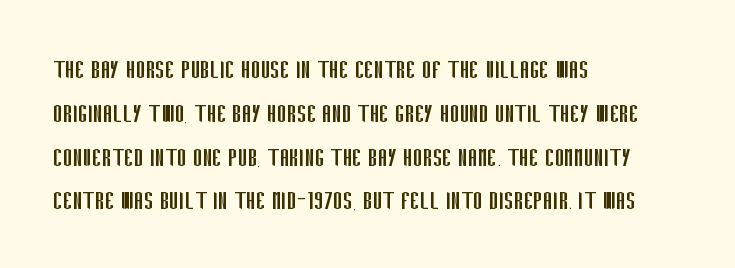
Q: Is the text bold? A: No.
Q: Is the text italic (slanted)? A: No, it is upright.
Q: Is the typeface a serif or a sans-serif typeface? A: Sans-serif.
Q: Is the text underlined? A: No.
Q: How is the paragraph aligned? A: Left-aligned.
Q: Is the spacing between letters normal or unusually wide? A: Normal.
Q: Is the spacing between lines tight, normal or loose? A: Normal.
Q: Width (condensed, normal, or wide)? A: Condensed.
Q: Stroke contrast? A: Low.
Q: x-height? A: Large.
Q: Monospaced? A: No.
